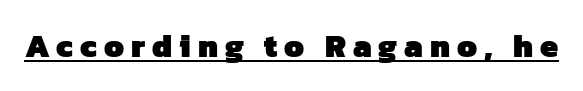
Between one letter and the next there's a generous, obvious gap. Weight: bold. This is underlined copy, the kind a proofreader might mark for attention. Nope, no serifs anywhere on these letters. This sample has the flowing, uneven cadence of proportional lettering.
